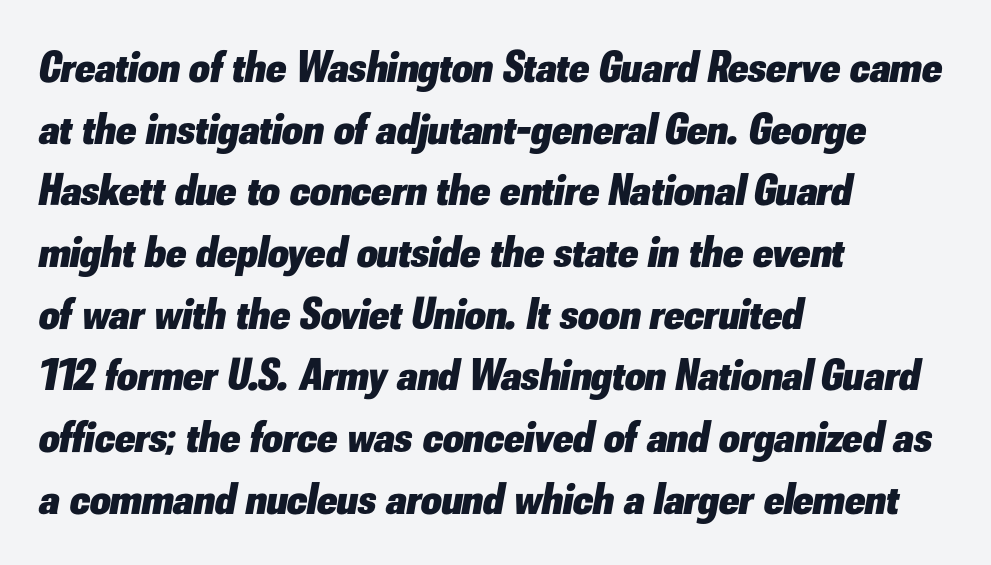
The image shows 45 px heavy type, italic (leaning right); set left-aligned, normal line spacing (1.37x), normal letter spacing, not underlined; low stroke contrast and a small x-height.
